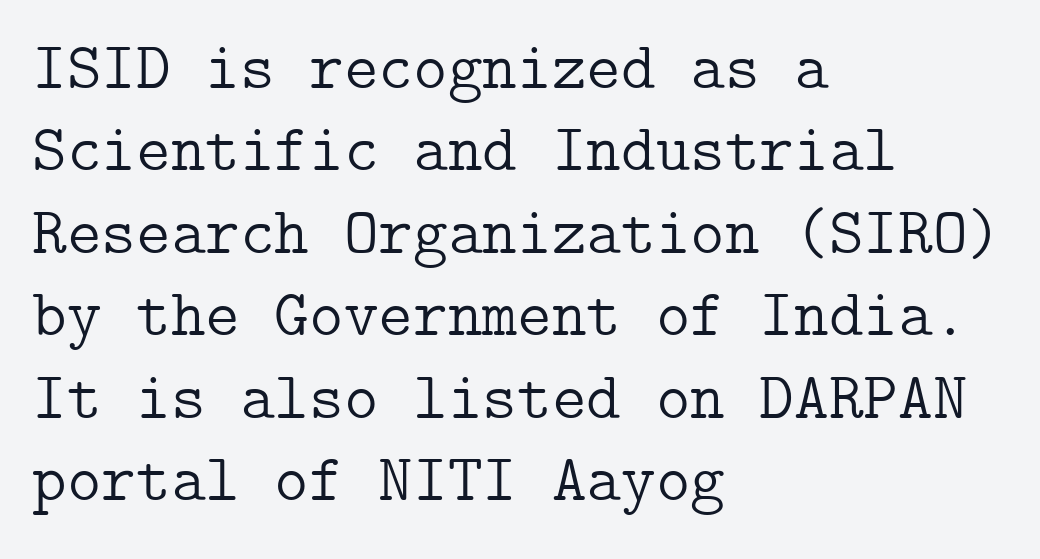
The image shows 66 px light serif type, upright; set left-aligned, normal line spacing (1.25x), normal letter spacing, not underlined; low stroke contrast and a medium x-height.
